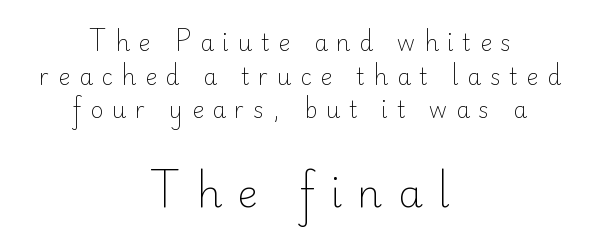
Q: Is the text bold? A: No.
Q: Is the text italic (slanted)? A: No, it is upright.
Q: Is the typeface a serif or a sans-serif typeface? A: Sans-serif.
Q: Is the text underlined? A: No.
Q: How is the paragraph aligned? A: Centered.
Q: Is the spacing between letters normal or unusually wide? A: Unusually wide.
Q: Is the spacing between lines tight, normal or loose? A: Normal.
Q: Which block of text is set in a larger size, the first (top) or the second (bottom)? A: The second (bottom) one.
Q: Width (condensed, normal, or wide)? A: Normal.
Q: Stroke contrast? A: Low.
Q: x-height? A: Small.
Q: Monospaced? A: No.
